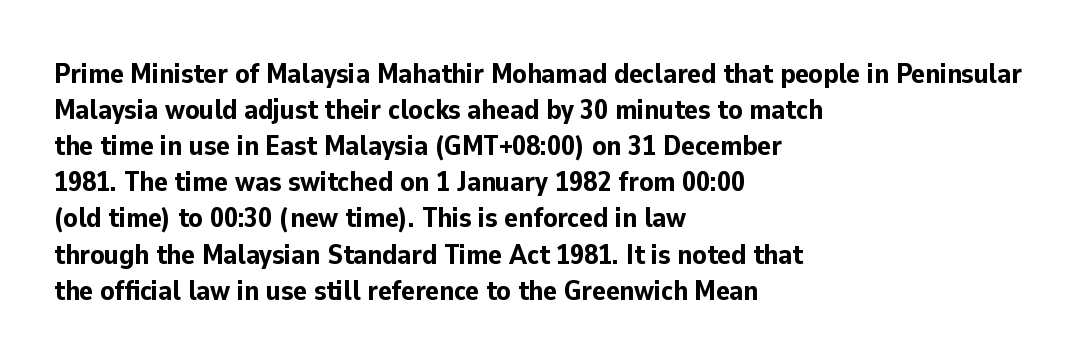
Note the varied advance widths — an 'i' is clearly narrower than an 'm'. Where is the straight margin? On the left. The specimen reads as upright at a glance. Clear beneath every line of the passage.
